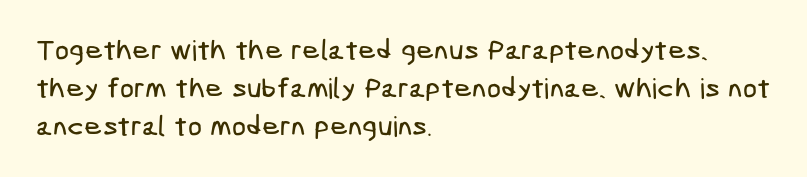
The setting favours the left margin, as ordinary paragraphs usually do. The letters carry no serifs — their stems end cleanly without finishing strokes. Nobody drew a line under any word here. Regular leading.
